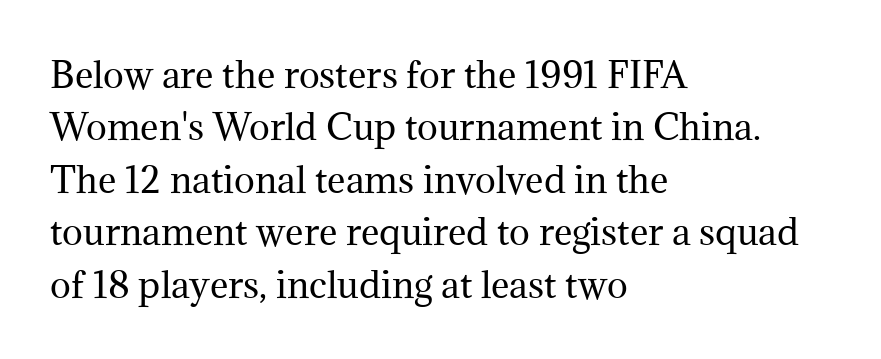
Stem width sits at or under what a default text font uses. Students, note that the glyphs here touch the page at normal intervals. The letters stand straight up with perfectly vertical stems. Quick note: underline off. Leading: standard.
